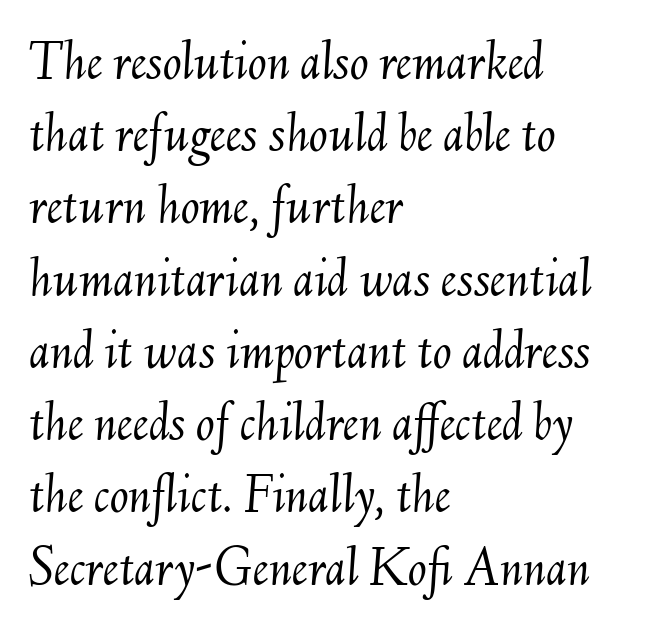
Leading: standard. You can tell it's italic because the verticals aren't actually vertical. Plain, unruled lines of type. Honestly, the letter spacing is just normal — you wouldn't notice it. Is the type heavy? It reads as light-to-regular instead. The letters advance in unequal steps, a hallmark of proportional type.
